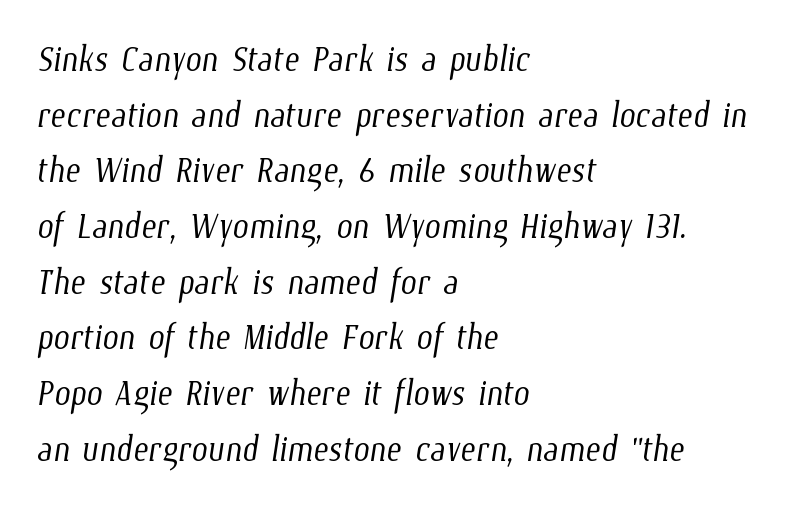
The image shows 46 px light, condensed type; set left-aligned, line spacing 1.21x, normal letter spacing, not underlined; low stroke contrast and a medium x-height.
